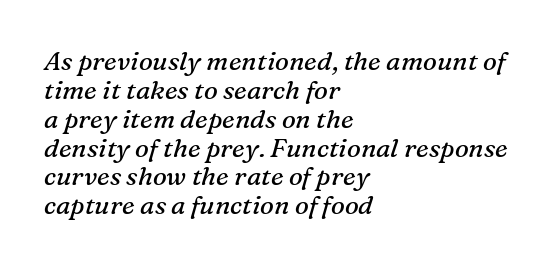
The image shows 26 px text type, italic (leaning right); set left-aligned, tight line spacing (1.11x), normal letter spacing, not underlined.
